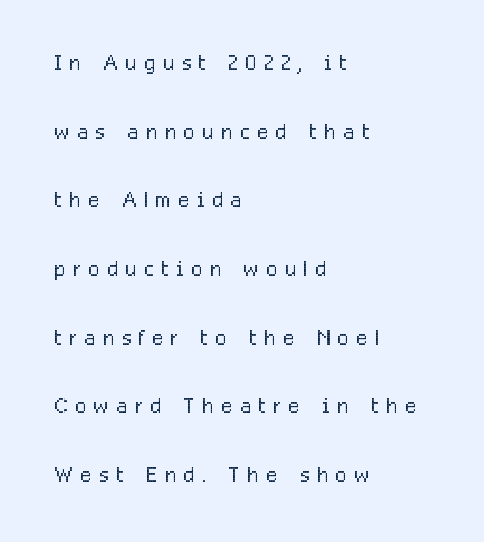
The image shows 30 px light, condensed sans-serif type, upright; set left-aligned, loose line spacing (2.29x), unusually wide letter spacing (+0.25 em), not underlined; low stroke contrast and a medium x-height.
